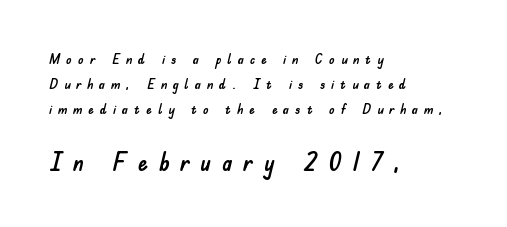
There is plenty of visible air inserted between adjacent glyphs. Underlining? Definitely not there. These two chunks differ in scale, with the bottom chunk taking the larger measure. Does the copy run flush right? No — it runs flush left.
